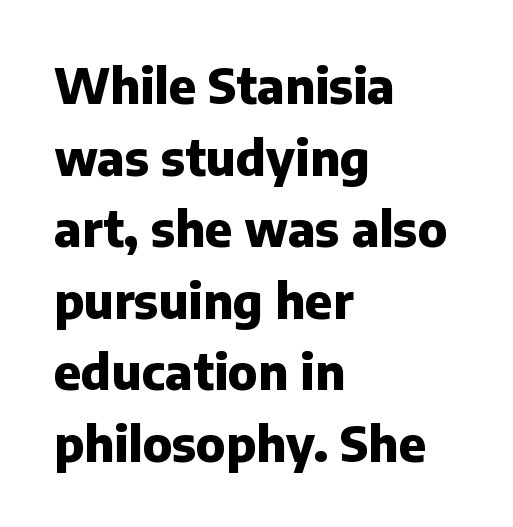
{"serif": "no", "italic": "no", "bold": "yes", "weight": "heavy", "width": "normal", "stroke_contrast": "low", "x_height": "medium", "monospaced": "no", "underline": "no", "align": "left", "line_spacing": "normal", "line_spacing_ratio": 1.49, "letter_spacing": "normal", "letter_spacing_em": 0.0, "glyph_px": 48}
